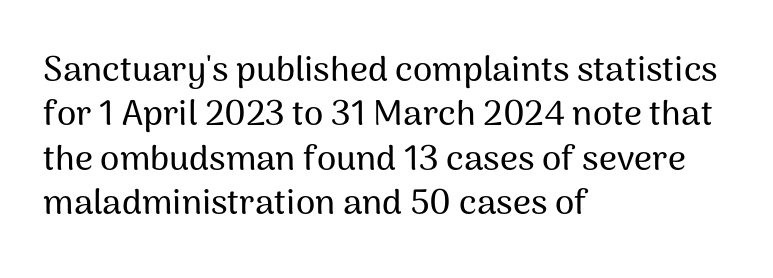
These lines are composed in type without serifs. Check under the words: just untouched page. A typesetter would call this proportional, since set widths differ per character. The passage is arranged the way most books set body copy — flush left. Caption: standard tracking, unaltered.
